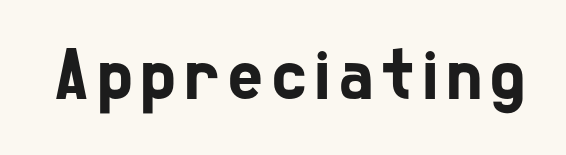
Is this a fixed-width face? No — the glyphs have proportional, varying widths. Unmarked baselines from the first word to the last. Serif or sans? Sans — the stroke terminals are bare.
